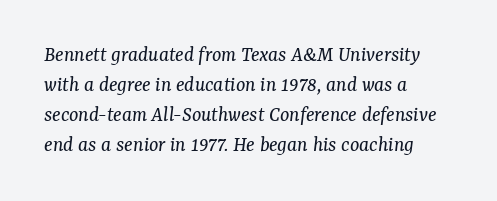
Q: Is the text bold? A: No.
Q: Is the text italic (slanted)? A: Yes, it leans right by about 7 degrees.
Q: Is the text underlined? A: No.
Q: How is the paragraph aligned? A: Left-aligned.
Q: Is the spacing between letters normal or unusually wide? A: Normal.
Q: Is the spacing between lines tight, normal or loose? A: Normal.
